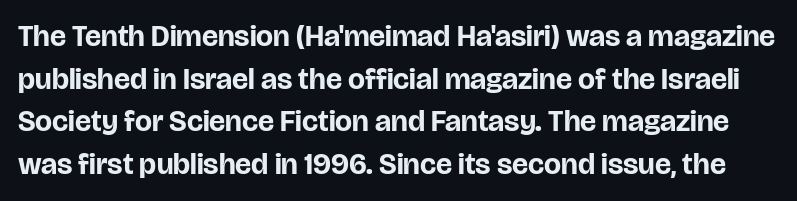
The image shows 30 px bold sans-serif type, upright; set normal line spacing (1.42x), normal letter spacing, not underlined; low stroke contrast and a large x-height.
